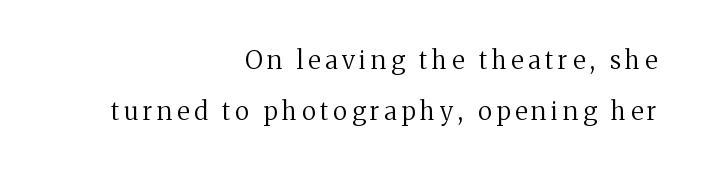
{"italic": "no", "bold": "no", "underline": "no", "align": "right", "line_spacing": "loose", "line_spacing_ratio": 2.03, "glyph_px": 25}
